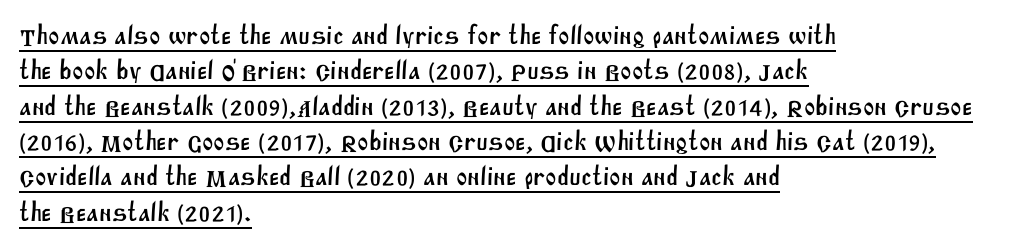
{"underline": "yes", "align": "left", "line_spacing": "normal", "line_spacing_ratio": 1.31, "letter_spacing": "normal", "letter_spacing_em": 0.0, "glyph_px": 27}
